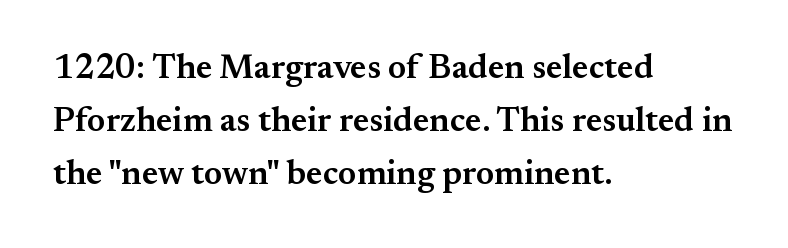
{"serif": "yes", "italic": "no", "bold": "semi", "weight": "semibold", "width": "normal", "stroke_contrast": "medium", "x_height": "small", "monospaced": "no", "underline": "no", "align": "left", "line_spacing": "normal", "line_spacing_ratio": 1.56, "letter_spacing": "normal", "letter_spacing_em": 0.0, "glyph_px": 34}
